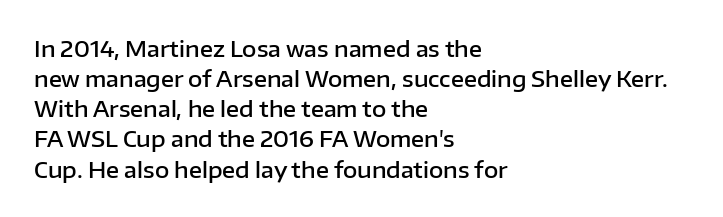
The image shows 22 px text type, upright; set left-aligned, normal line spacing (1.37x), normal letter spacing, not underlined.
